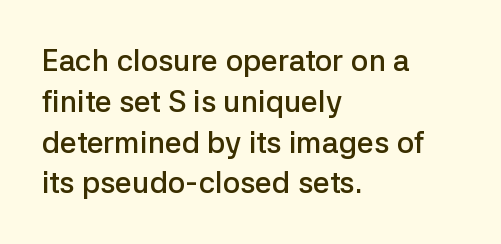
{"serif": "no", "italic": "no", "bold": "semi", "weight": "semibold", "width": "normal", "stroke_contrast": "low", "x_height": "medium", "monospaced": "no", "underline": "no", "align": "left", "line_spacing": "normal", "line_spacing_ratio": 1.36, "letter_spacing": "normal", "letter_spacing_em": 0.0, "glyph_px": 30}
